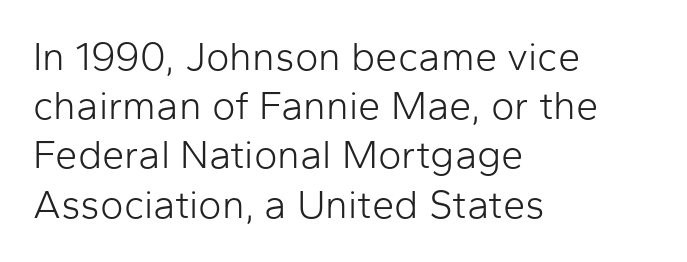
Inter-character spacing is left at the font's built-in metrics. Do the characters align in a grid? No, the font is proportional. The font's upright variant was chosen for this text. A bare baseline throughout the passage. Bold? No — there's no thickening of the strokes. The typeface chosen for these lines omits serifs.
